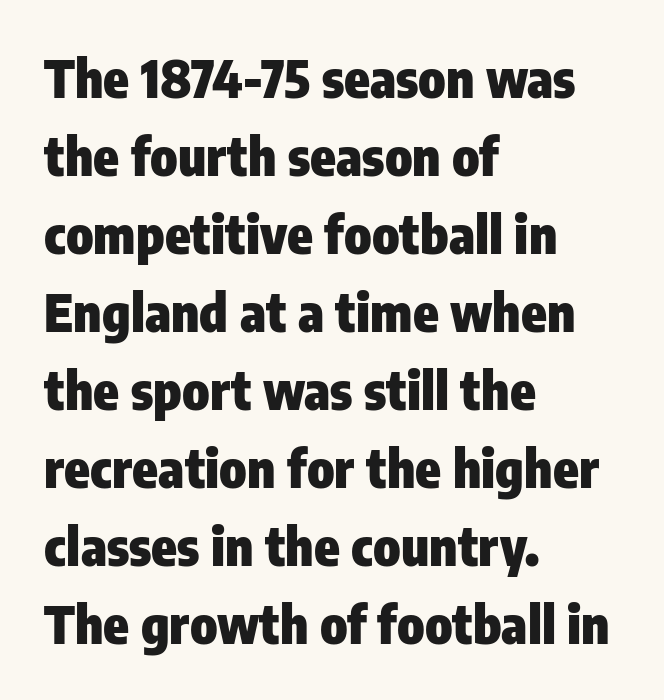
Each glyph is drawn with heavy, bold strokes. The letters stand upright; this is a roman face. The lines sit at an ordinary, default distance from one another. The ragged edge is on the right, which tells us the setting is flush left. Proportional: the letters do not fall into vertical columns. Quick note: underline off.
